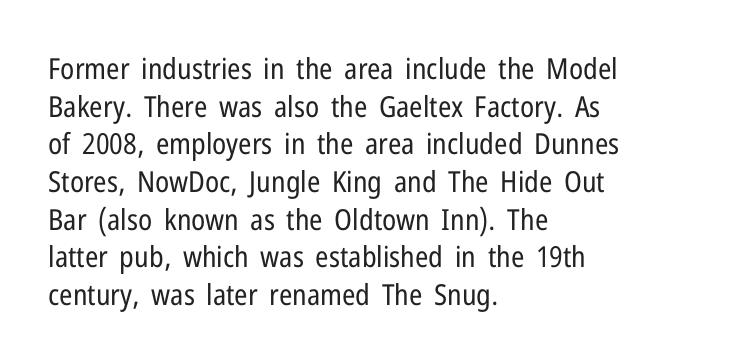
Q: Is the text bold? A: No.
Q: Is the text italic (slanted)? A: No, it is upright.
Q: Is the typeface a serif or a sans-serif typeface? A: Sans-serif.
Q: Is the text underlined? A: No.
Q: How is the paragraph aligned? A: Left-aligned.
Q: Is the spacing between letters normal or unusually wide? A: Normal.
Q: Is the spacing between lines tight, normal or loose? A: Normal.
Q: Width (condensed, normal, or wide)? A: Condensed.
Q: Stroke contrast? A: Low.
Q: x-height? A: Medium.
Q: Monospaced? A: No.
